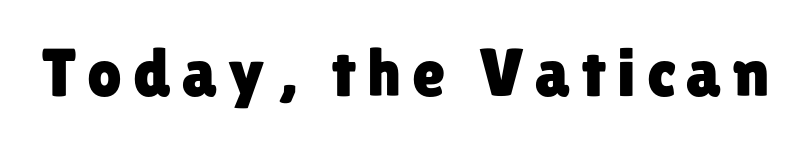
Note the varied advance widths — an 'i' is clearly narrower than an 'm'. Unlike a traditional serif, this face leaves its strokes unadorned. The letters stand straight up with perfectly vertical stems. The words here are not underlined.
